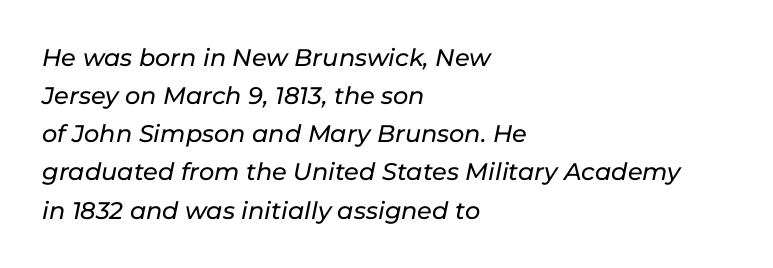
Q: Is the text italic (slanted)? A: Yes, it leans right by about 11 degrees.
Q: Is the text underlined? A: No.
Q: How is the paragraph aligned? A: Left-aligned.
Q: Is the spacing between letters normal or unusually wide? A: Normal.
Q: Is the spacing between lines tight, normal or loose? A: Normal.
